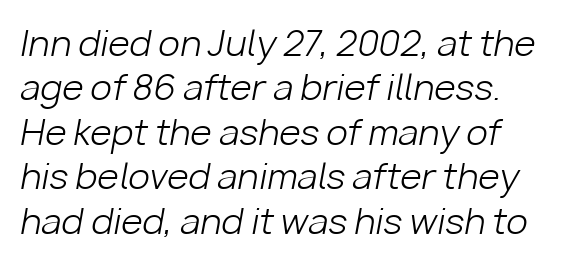
{"italic": "yes", "lean": "right", "slant_degrees": 10, "bold": "no", "weight": "light", "width": "normal", "stroke_contrast": "low", "x_height": "medium", "monospaced": "no", "underline": "no", "line_spacing": "normal", "line_spacing_ratio": 1.27, "letter_spacing": "normal", "letter_spacing_em": 0.0, "glyph_px": 35}
